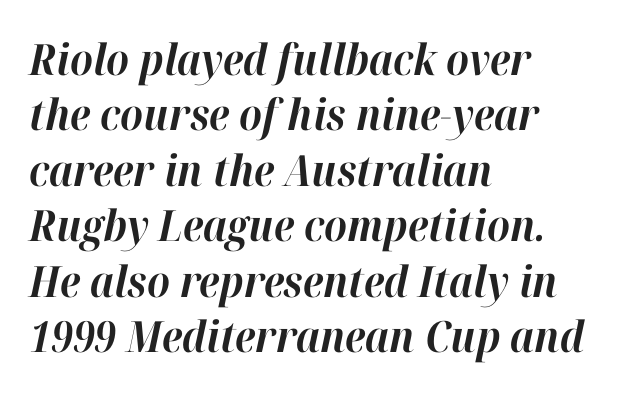
{"italic": "yes", "lean": "right", "slant_degrees": 12, "bold": "yes", "weight": "bold", "width": "normal", "stroke_contrast": "high", "x_height": "medium", "monospaced": "no", "underline": "no", "align": "left", "line_spacing": "normal", "line_spacing_ratio": 1.29, "letter_spacing": "normal", "letter_spacing_em": 0.0, "glyph_px": 43}
